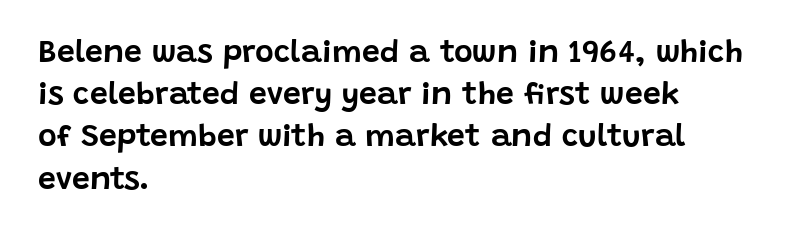
{"serif": "no", "italic": "no", "width": "normal", "stroke_contrast": "low", "x_height": "large", "monospaced": "no", "underline": "no", "align": "left", "line_spacing": "normal", "line_spacing_ratio": 1.32, "letter_spacing": "normal", "letter_spacing_em": 0.0, "glyph_px": 32}
